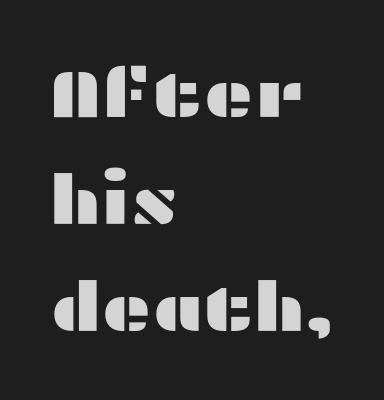
{"serif": "no", "italic": "no", "width": "wide", "stroke_contrast": "medium", "x_height": "medium", "monospaced": "no", "underline": "no", "align": "left", "line_spacing": "normal", "line_spacing_ratio": 1.57, "letter_spacing": "normal", "letter_spacing_em": 0.0, "glyph_px": 68}
